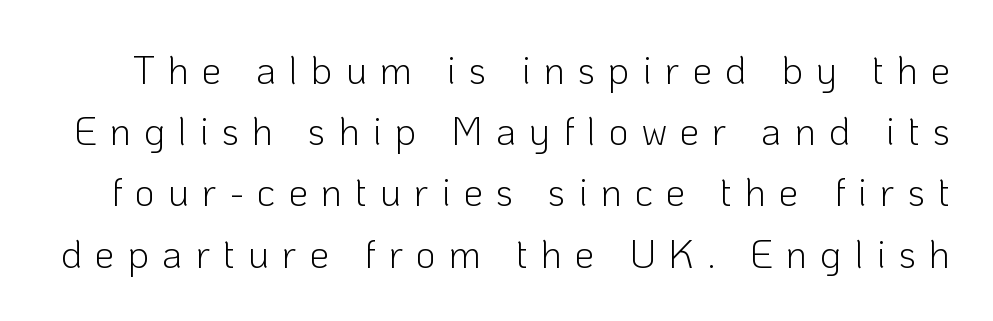
Q: Is the text bold? A: No.
Q: Is the text italic (slanted)? A: No, it is upright.
Q: Is the typeface a serif or a sans-serif typeface? A: Sans-serif.
Q: Is the text underlined? A: No.
Q: Is the spacing between letters normal or unusually wide? A: Unusually wide.
Q: Is the spacing between lines tight, normal or loose? A: Normal.
Q: Width (condensed, normal, or wide)? A: Normal.
Q: Stroke contrast? A: Low.
Q: x-height? A: Medium.
Q: Monospaced? A: No.
